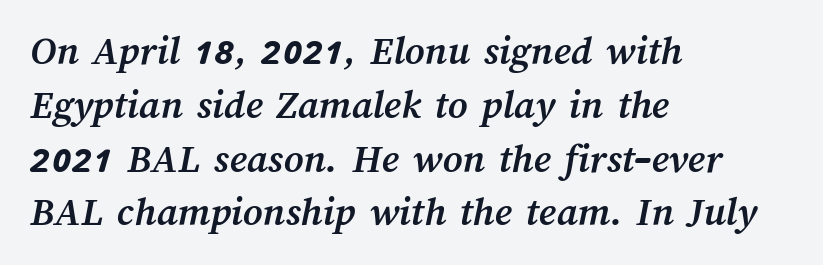
Q: Is the text bold? A: Yes.
Q: Is the text underlined? A: No.
Q: How is the paragraph aligned? A: Left-aligned.
Q: Is the spacing between letters normal or unusually wide? A: Normal.
Q: Is the spacing between lines tight, normal or loose? A: Normal.
Q: Width (condensed, normal, or wide)? A: Normal.
Q: Stroke contrast? A: Medium.
Q: x-height? A: Medium.
Q: Monospaced? A: No.
